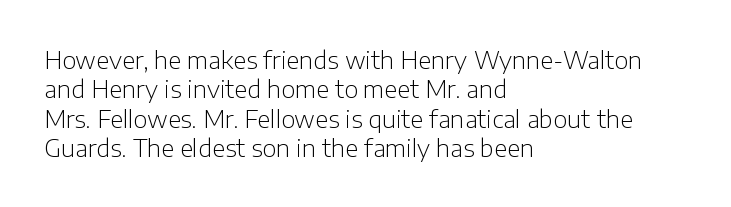
{"italic": "no", "bold": "no", "underline": "no", "align": "left", "line_spacing_ratio": 1.22, "letter_spacing": "normal", "letter_spacing_em": 0.0, "glyph_px": 24}
